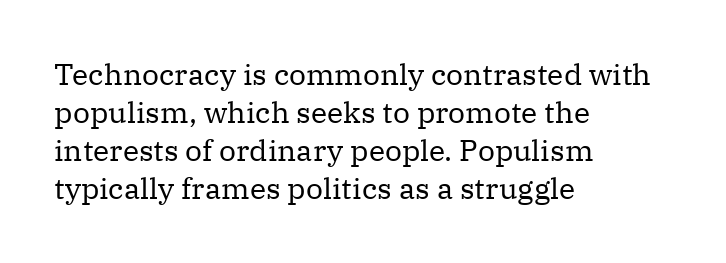
{"serif": "yes", "italic": "no", "bold": "no", "weight": "regular", "width": "normal", "stroke_contrast": "medium", "x_height": "medium", "monospaced": "no", "underline": "no", "align": "left", "line_spacing": "normal", "line_spacing_ratio": 1.27, "letter_spacing": "normal", "letter_spacing_em": 0.0, "glyph_px": 30}
